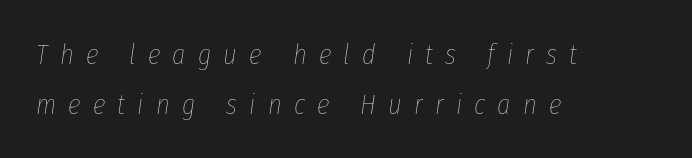
{"italic": "yes", "lean": "right", "slant_degrees": 8, "bold": "no", "weight": "thin", "width": "condensed", "stroke_contrast": "low", "x_height": "medium", "monospaced": "no", "underline": "no", "align": "left", "line_spacing_ratio": 1.71, "letter_spacing": "wide", "letter_spacing_em": 0.42, "glyph_px": 29}
